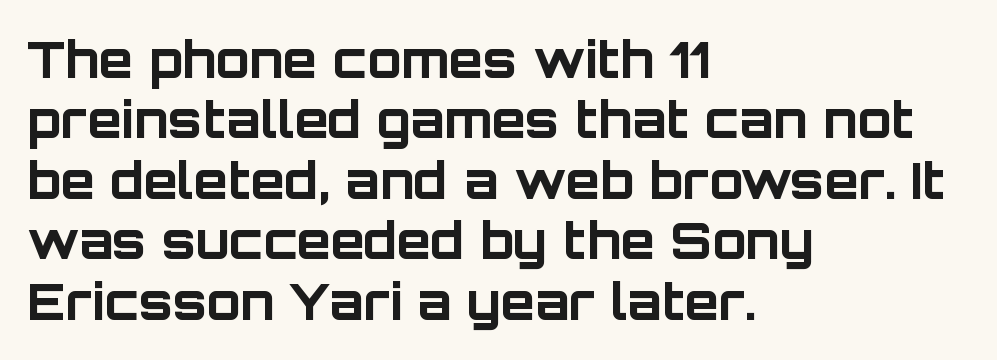
The image shows 50 px bold sans-serif type, upright; set left-aligned, line spacing 1.21x, normal letter spacing, not underlined; low stroke contrast and a large x-height.
